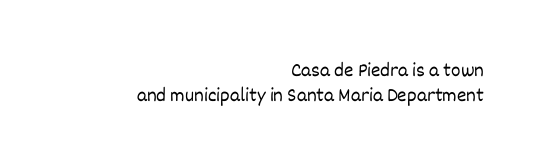
Decoration check: the copy has no underline. The passage is arranged like a letterhead date or caption credit — flush right. Is there much room between lines? A standard amount, neither cramped nor airy. It's the straight-up-and-down kind of type. No extra ink here — the face is not bold.
